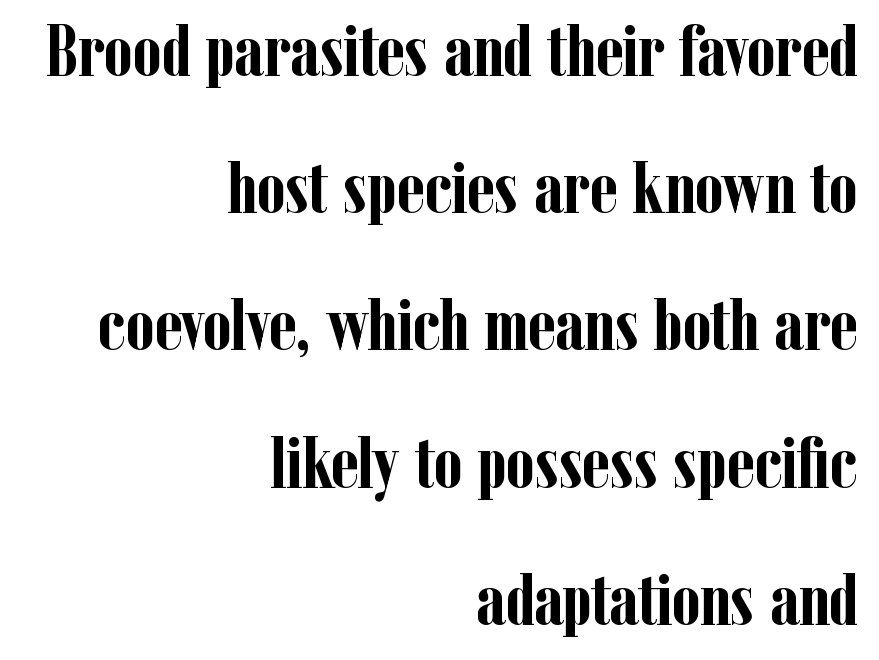
The image shows 73 px semibold, condensed serif type, upright; set right-aligned, line spacing 1.88x, normal letter spacing, not underlined; low stroke contrast and a medium x-height.
